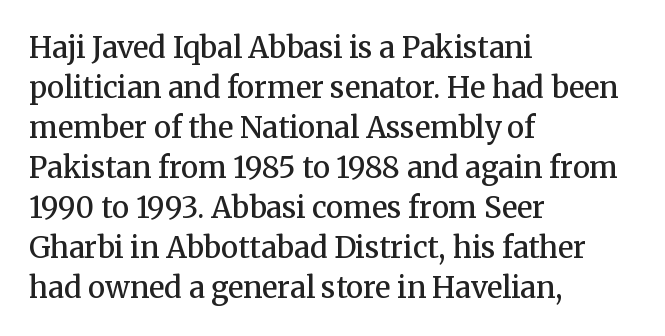
Q: Is the text bold? A: Semi-bold.
Q: Is the text italic (slanted)? A: No, it is upright.
Q: Is the typeface a serif or a sans-serif typeface? A: Serif.
Q: Is the text underlined? A: No.
Q: How is the paragraph aligned? A: Left-aligned.
Q: Is the spacing between letters normal or unusually wide? A: Normal.
Q: Is the spacing between lines tight, normal or loose? A: Normal.
Q: Width (condensed, normal, or wide)? A: Normal.
Q: Stroke contrast? A: Medium.
Q: x-height? A: Medium.
Q: Monospaced? A: No.
